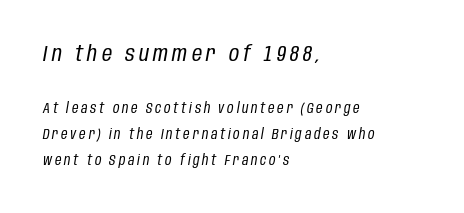
Italic? Definitely — the glyphs are oblique. The rendering inserts visible extra space after every character. The face used here appears at its bigger size in the upper chunk. Typeset ragged right — the left edge is the straight one.
